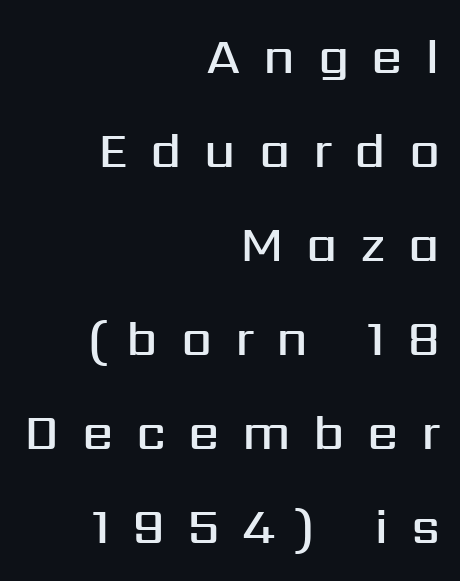
The image shows 50 px semibold sans-serif type, upright; set right-aligned, line spacing 1.88x, unusually wide letter spacing (+0.45 em), not underlined; medium stroke contrast and a medium x-height.
